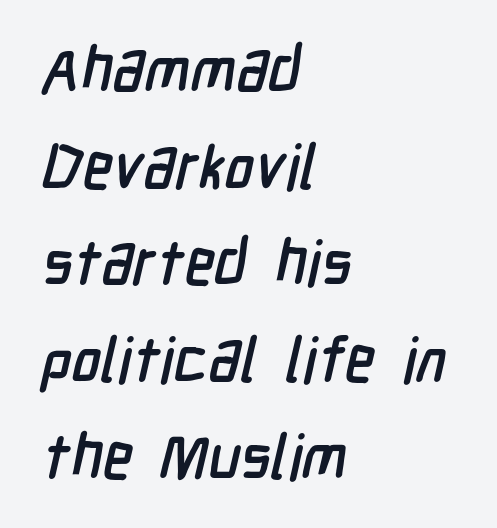
The image shows 62 px condensed sans-serif type; set left-aligned, normal line spacing (1.56x), normal letter spacing, not underlined; low stroke contrast and a medium x-height.
